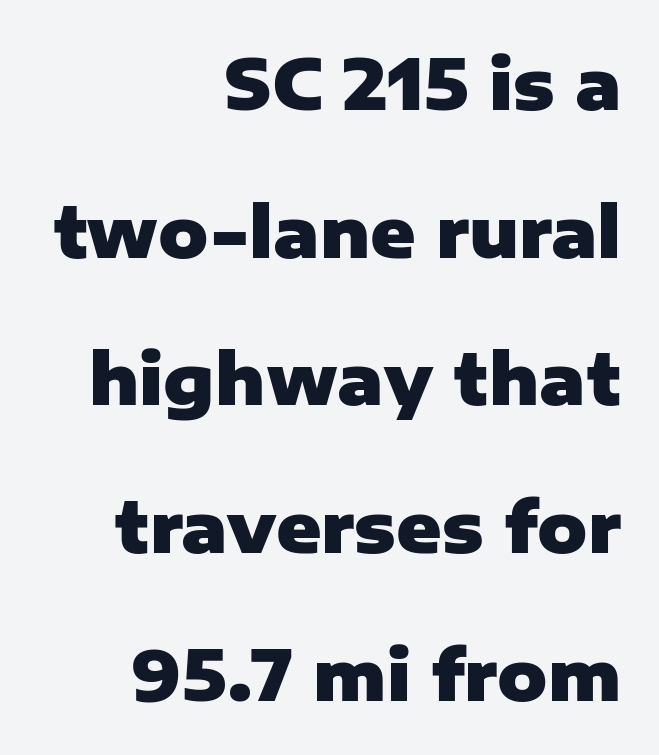
Q: Is the text bold? A: Yes.
Q: Is the text italic (slanted)? A: No, it is upright.
Q: Is the typeface a serif or a sans-serif typeface? A: Sans-serif.
Q: Is the text underlined? A: No.
Q: How is the paragraph aligned? A: Right-aligned.
Q: Is the spacing between letters normal or unusually wide? A: Normal.
Q: Is the spacing between lines tight, normal or loose? A: Loose.
Q: Width (condensed, normal, or wide)? A: Normal.
Q: Stroke contrast? A: Low.
Q: x-height? A: Medium.
Q: Monospaced? A: No.
